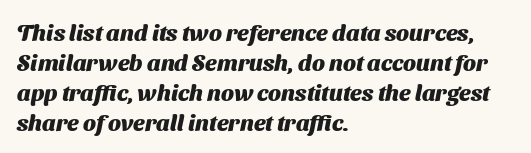
The image shows 23 px bold type; set left-aligned, normal line spacing (1.3x), normal letter spacing, not underlined.
